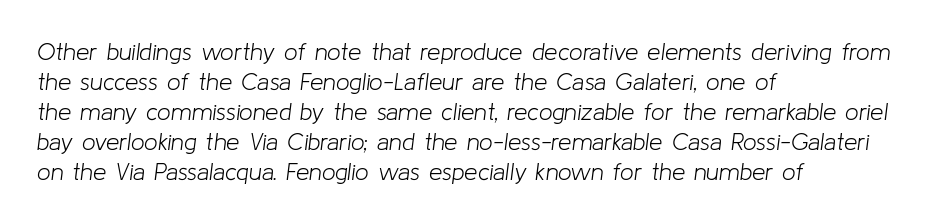
The image shows 24 px text type, italic (leaning right); set left-aligned, normal line spacing (1.25x), normal letter spacing, not underlined.
